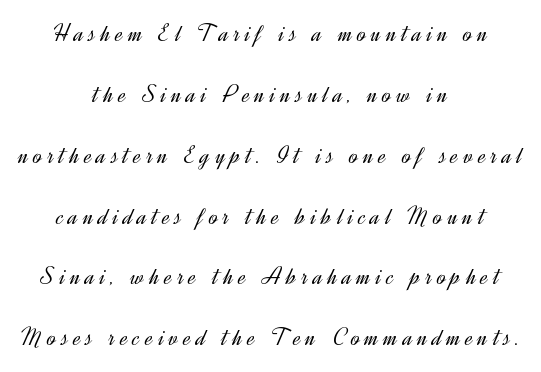
{"bold": "no", "underline": "no", "align": "center", "line_spacing": "loose", "line_spacing_ratio": 2.34, "letter_spacing": "wide", "letter_spacing_em": 0.2, "glyph_px": 26}
